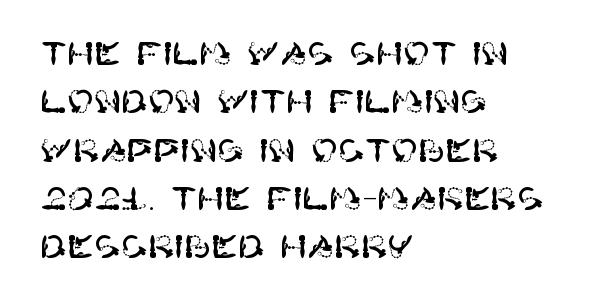
Q: Is the text italic (slanted)? A: No, it is upright.
Q: Is the typeface a serif or a sans-serif typeface? A: Sans-serif.
Q: Is the text underlined? A: No.
Q: How is the paragraph aligned? A: Left-aligned.
Q: Is the spacing between letters normal or unusually wide? A: Normal.
Q: Is the spacing between lines tight, normal or loose? A: Normal.
Q: Width (condensed, normal, or wide)? A: Normal.
Q: Stroke contrast? A: High.
Q: x-height? A: Large.
